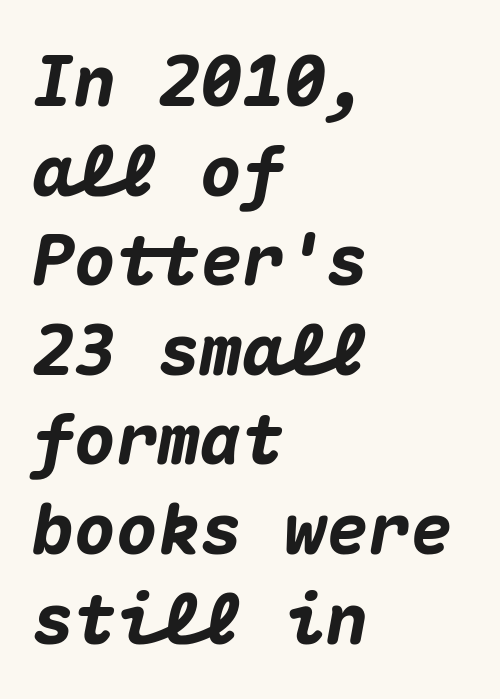
The designer left line spacing at the default. Plain, unruled lines of type. Horizontally, the lines are justified to the leading edge only. Plenty of ink on the page — the face is bold.
